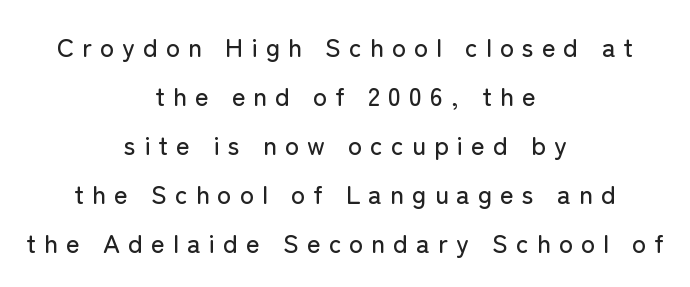
The image shows 26 px text type, upright; set centered, line spacing 1.88x, unusually wide letter spacing (+0.31 em), not underlined.
